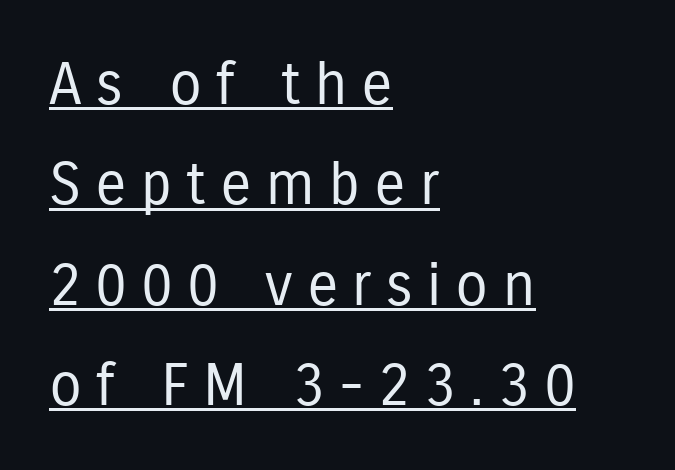
Q: Is the text bold? A: No.
Q: Is the text italic (slanted)? A: No, it is upright.
Q: Is the typeface a serif or a sans-serif typeface? A: Sans-serif.
Q: Is the text underlined? A: Yes.
Q: How is the paragraph aligned? A: Left-aligned.
Q: Is the spacing between letters normal or unusually wide? A: Unusually wide.
Q: Is the spacing between lines tight, normal or loose? A: Normal.
Q: Width (condensed, normal, or wide)? A: Condensed.
Q: Stroke contrast? A: Low.
Q: x-height? A: Medium.
Q: Monospaced? A: No.
